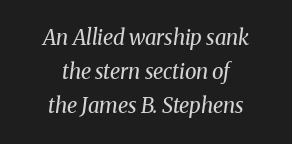
The image shows 21 px text type, italic (leaning right); set centered, normal line spacing (1.62x), normal letter spacing, not underlined.
